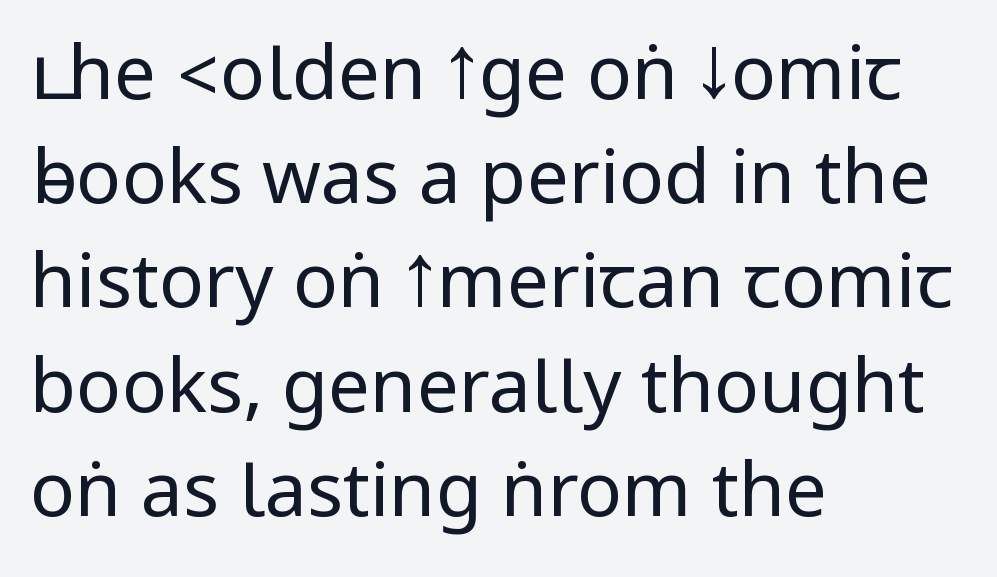
{"serif": "no", "italic": "no", "bold": "no", "weight": "regular", "width": "condensed", "stroke_contrast": "low", "underline": "no", "align": "left", "line_spacing": "normal", "line_spacing_ratio": 1.39, "letter_spacing": "normal", "letter_spacing_em": 0.0, "glyph_px": 75}
